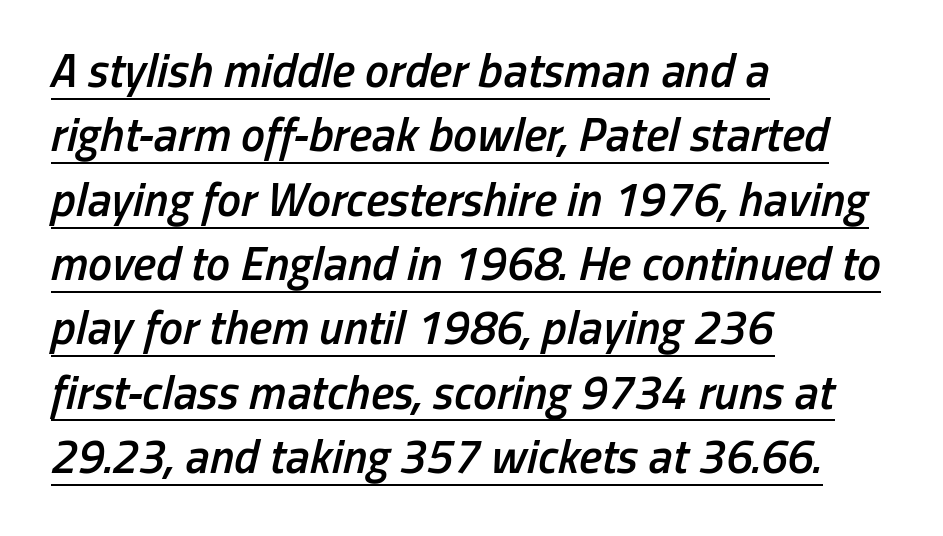
{"italic": "yes", "lean": "right", "slant_degrees": 13, "bold": "semi", "weight": "semibold", "width": "condensed", "stroke_contrast": "low", "x_height": "medium", "monospaced": "no", "underline": "yes", "align": "left", "line_spacing": "normal", "line_spacing_ratio": 1.34, "letter_spacing": "normal", "letter_spacing_em": 0.0, "glyph_px": 48}
